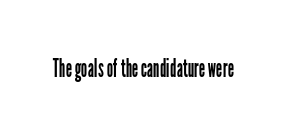
The image shows 25 px text type, upright; set normal letter spacing, not underlined.
